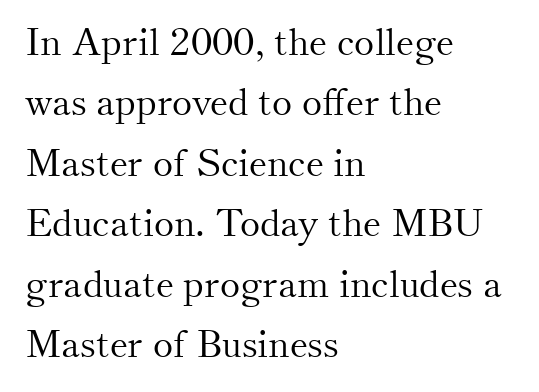
Q: Is the text bold? A: No.
Q: Is the text italic (slanted)? A: No, it is upright.
Q: Is the typeface a serif or a sans-serif typeface? A: Serif.
Q: Is the text underlined? A: No.
Q: How is the paragraph aligned? A: Left-aligned.
Q: Is the spacing between letters normal or unusually wide? A: Normal.
Q: Is the spacing between lines tight, normal or loose? A: Normal.
Q: Width (condensed, normal, or wide)? A: Normal.
Q: Stroke contrast? A: Medium.
Q: x-height? A: Small.
Q: Monospaced? A: No.
